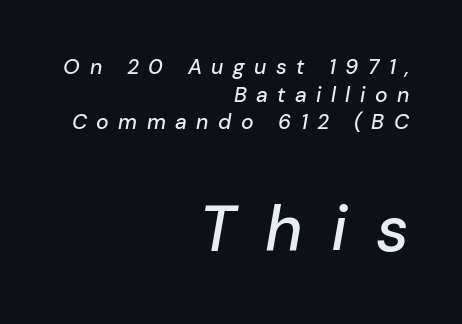
The image shows 64 px text type, italic (leaning right); set right-aligned, normal line spacing (1.31x), unusually wide letter spacing (+0.45 em), not underlined; the second (bottom) block is 3.05x larger; low stroke contrast and a medium x-height.
